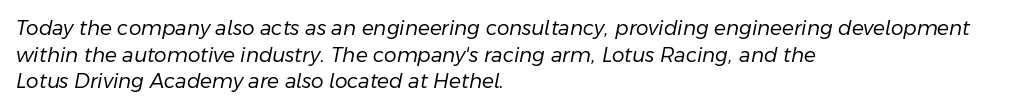
{"italic": "yes", "lean": "right", "slant_degrees": 11, "bold": "no", "underline": "no", "align": "left", "line_spacing": "normal", "line_spacing_ratio": 1.33, "letter_spacing": "normal", "letter_spacing_em": 0.0, "glyph_px": 20}
